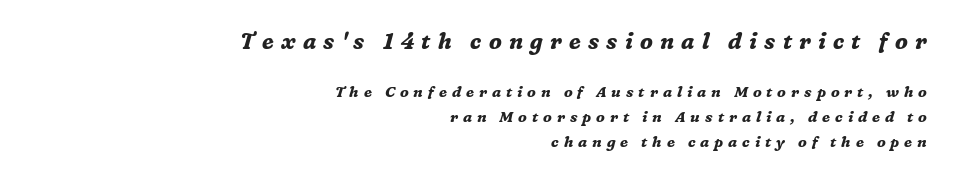
The image shows 22 px bold type, italic (leaning right); set right-aligned, normal line spacing (1.68x), unusually wide letter spacing (+0.33 em), not underlined; the first (top) block is 1.47x larger.
